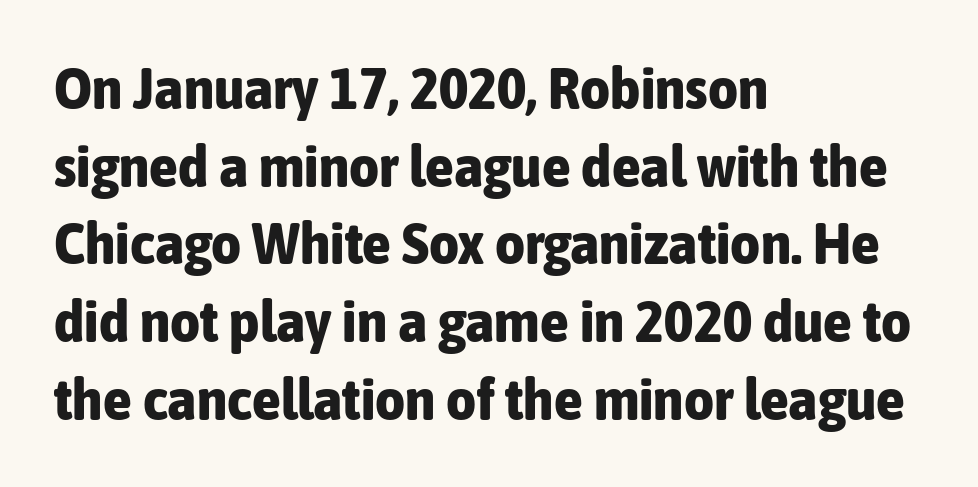
The image shows 58 px bold, condensed sans-serif type, upright; set left-aligned, normal line spacing (1.34x), normal letter spacing, not underlined; low stroke contrast and a medium x-height.
